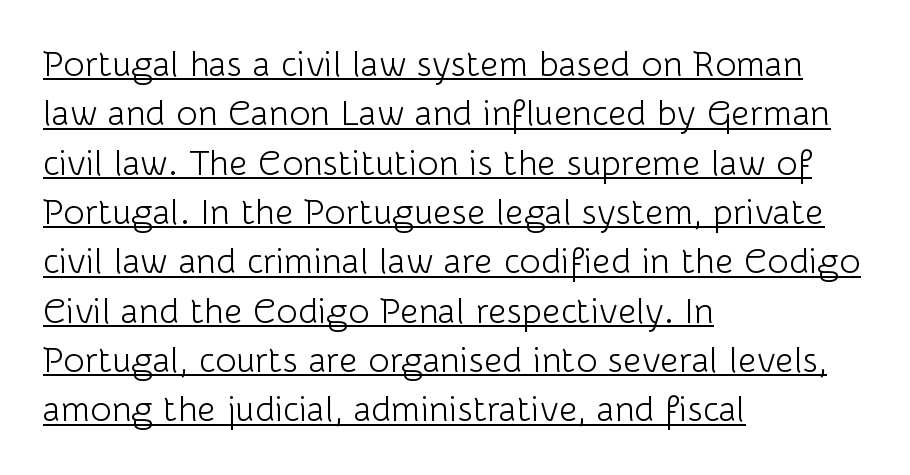
The image shows 36 px light sans-serif type, upright; set left-aligned, normal line spacing (1.37x), normal letter spacing, underlined; low stroke contrast and a medium x-height.
